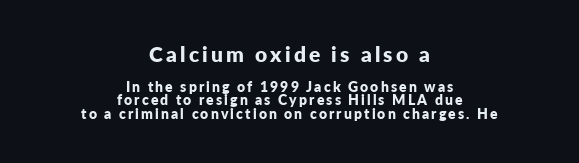
Only glyphs here, with clear space below each row. How heavy is the stroke? Heavy — this is a bold. If you folded the block vertically in half, each line would mirror itself in length. Posture: straight, roman, zero tilt.
